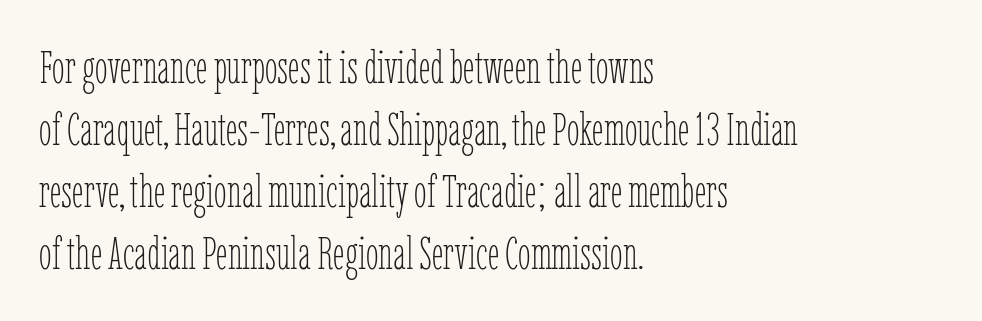
Italic? Not at all — the glyphs are vertical. Compared with typical paragraphs, the rows here are spaced about the same. In CSS terms this would be text-align: left. Do the characters align in a grid? No, the font is proportional. Plain, unruled lines of type. Bold? No — there's no thickening of the strokes.
